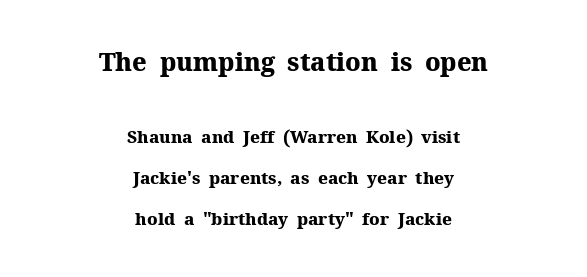
Q: Is the text bold? A: Yes.
Q: Is the text italic (slanted)? A: No, it is upright.
Q: Is the text underlined? A: No.
Q: How is the paragraph aligned? A: Centered.
Q: Is the spacing between letters normal or unusually wide? A: Normal.
Q: Is the spacing between lines tight, normal or loose? A: Loose.
Q: Which block of text is set in a larger size, the first (top) or the second (bottom)? A: The first (top) one.
